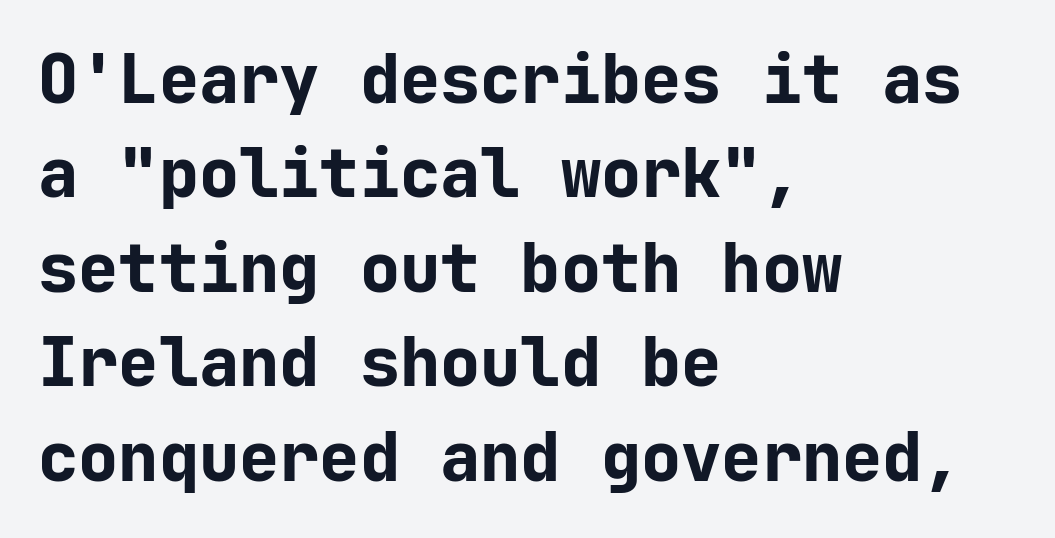
What kind of face is this? One without serifs — a sans. Posture: upright roman. Horizontal alignment here is leftward, the default for most running prose. Chunky letters — that's bold for sure. Looks like terminal output: every glyph gets an equal slot.
